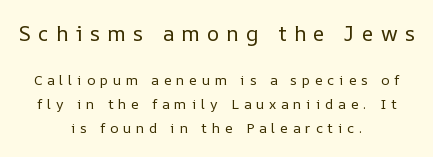
{"italic": "no", "bold": "no", "underline": "no", "align": "center", "line_spacing": "normal", "line_spacing_ratio": 1.7, "letter_spacing": "wide", "letter_spacing_em": 0.34, "larger_block": "first", "size_ratio": 1.5, "glyph_px": 21}
